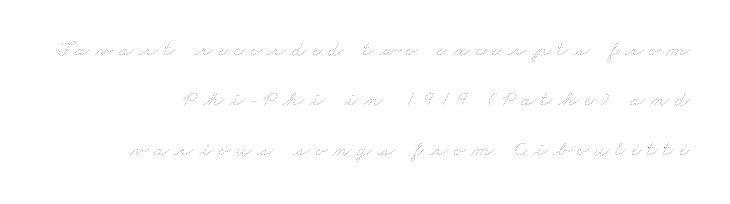
The image shows 22 px text type; set right-aligned, loose line spacing (2.28x), unusually wide letter spacing (+0.24 em), not underlined.
